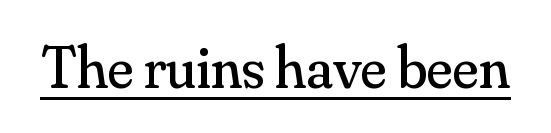
Q: Is the text bold? A: No.
Q: Is the text italic (slanted)? A: No, it is upright.
Q: Is the typeface a serif or a sans-serif typeface? A: Serif.
Q: Is the text underlined? A: Yes.
Q: Is the spacing between letters normal or unusually wide? A: Normal.
Q: Width (condensed, normal, or wide)? A: Normal.
Q: Stroke contrast? A: Medium.
Q: x-height? A: Small.
Q: Monospaced? A: No.
